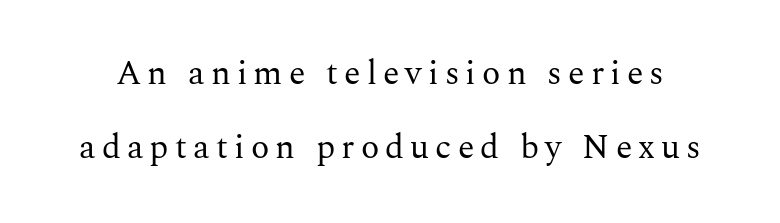
Q: Is the text bold? A: No.
Q: Is the text italic (slanted)? A: No, it is upright.
Q: Is the typeface a serif or a sans-serif typeface? A: Serif.
Q: Is the text underlined? A: No.
Q: Is the spacing between lines tight, normal or loose? A: Loose.
Q: Width (condensed, normal, or wide)? A: Normal.
Q: Stroke contrast? A: Medium.
Q: x-height? A: Medium.
Q: Monospaced? A: No.
